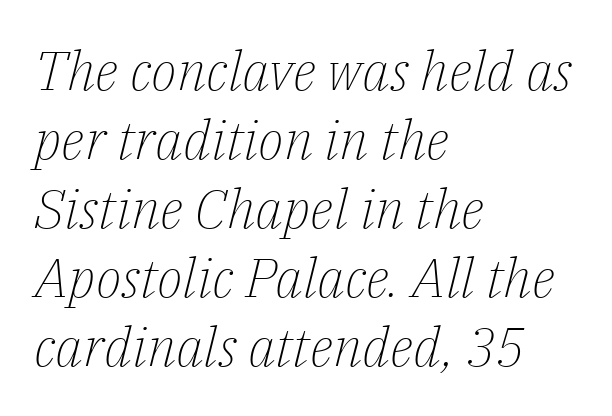
{"serif": "yes", "italic": "yes", "lean": "right", "slant_degrees": 14, "bold": "no", "weight": "light", "width": "normal", "stroke_contrast": "low", "x_height": "medium", "monospaced": "no", "underline": "no", "align": "left", "line_spacing": "normal", "line_spacing_ratio": 1.28, "letter_spacing": "normal", "letter_spacing_em": 0.0, "glyph_px": 54}
